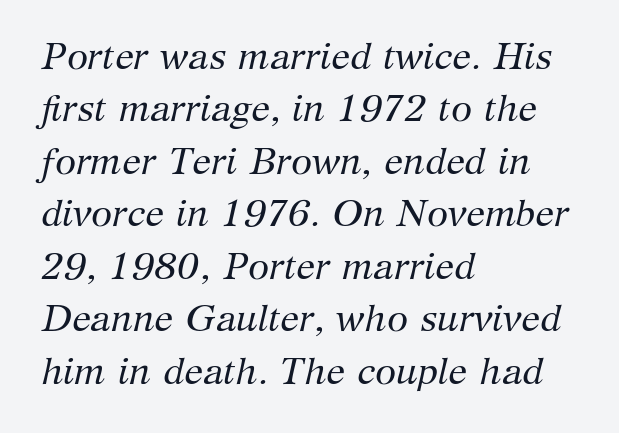
There's an unmistakable incline to the writing here. A normal amount of white space separates one row of letters from the next. The gaps between neighbouring characters are ordinary and unremarkable. This is not heavy type; no bold has been used. A typesetter would call this proportional, since set widths differ per character. The baseline area is clear.
